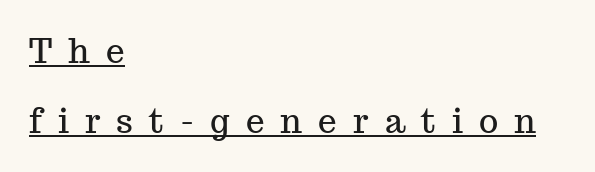
Q: Is the text italic (slanted)? A: No, it is upright.
Q: Is the typeface a serif or a sans-serif typeface? A: Serif.
Q: Is the text underlined? A: Yes.
Q: How is the paragraph aligned? A: Left-aligned.
Q: Is the spacing between letters normal or unusually wide? A: Unusually wide.
Q: Is the spacing between lines tight, normal or loose? A: Loose.
Q: Width (condensed, normal, or wide)? A: Normal.
Q: Stroke contrast? A: Medium.
Q: x-height? A: Medium.
Q: Monospaced? A: No.
